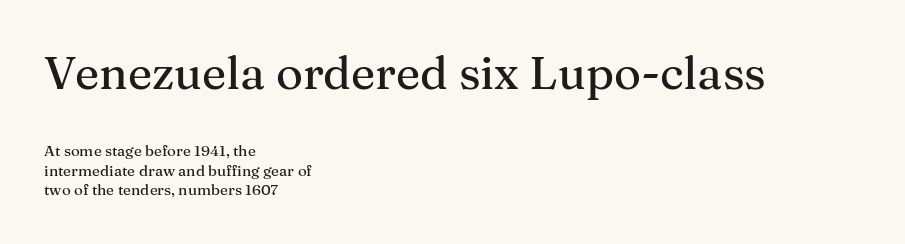
{"serif": "yes", "italic": "no", "width": "normal", "stroke_contrast": "medium", "x_height": "medium", "monospaced": "no", "underline": "no", "align": "left", "line_spacing": "normal", "line_spacing_ratio": 1.31, "letter_spacing": "normal", "letter_spacing_em": 0.0, "larger_block": "first", "size_ratio": 3.07, "glyph_px": 46}
